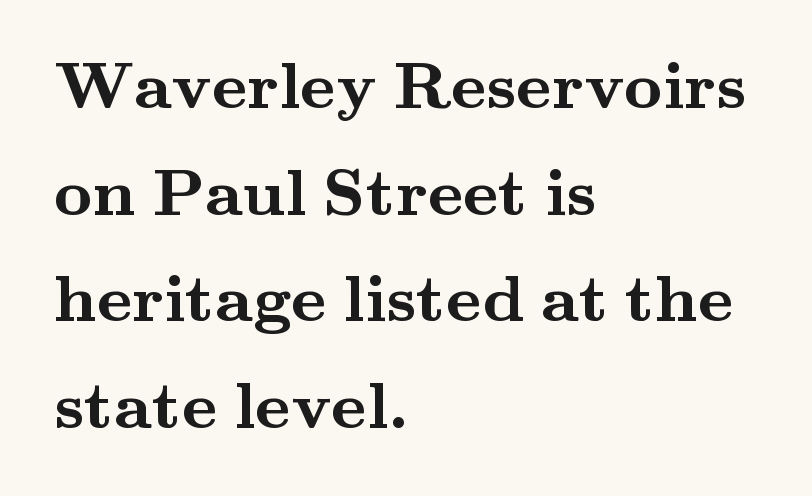
Summary of vertical rhythm: regular, with standard interline spacing. You could call the tracking neutral — neither tight nor loose. Each letter's strokes conclude with small projecting serifs. Beneath every word, the page is bare.
